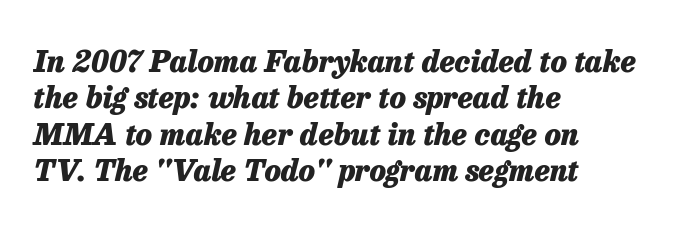
The image shows 30 px heavy type, italic (leaning right); set left-aligned, line spacing 1.21x, normal letter spacing, not underlined; low stroke contrast and a medium x-height.
